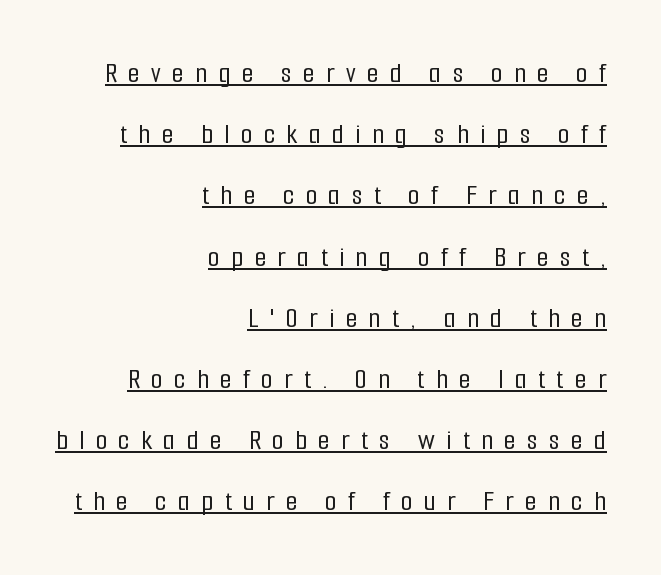
Q: Is the text italic (slanted)? A: No, it is upright.
Q: Is the typeface a serif or a sans-serif typeface? A: Sans-serif.
Q: Is the text underlined? A: Yes.
Q: How is the paragraph aligned? A: Right-aligned.
Q: Is the spacing between letters normal or unusually wide? A: Unusually wide.
Q: Is the spacing between lines tight, normal or loose? A: Loose.
Q: Width (condensed, normal, or wide)? A: Condensed.
Q: Stroke contrast? A: Low.
Q: x-height? A: Medium.
Q: Monospaced? A: No.
